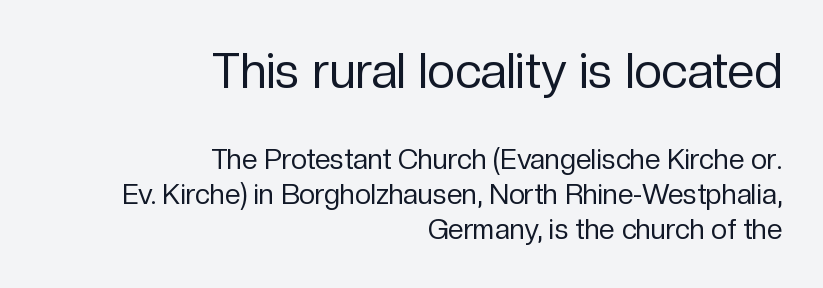
{"serif": "no", "italic": "no", "bold": "no", "weight": "regular", "width": "normal", "stroke_contrast": "low", "x_height": "medium", "monospaced": "no", "underline": "no", "align": "right", "line_spacing": "normal", "line_spacing_ratio": 1.26, "letter_spacing": "normal", "letter_spacing_em": 0.0, "larger_block": "first", "size_ratio": 1.75, "glyph_px": 49}
